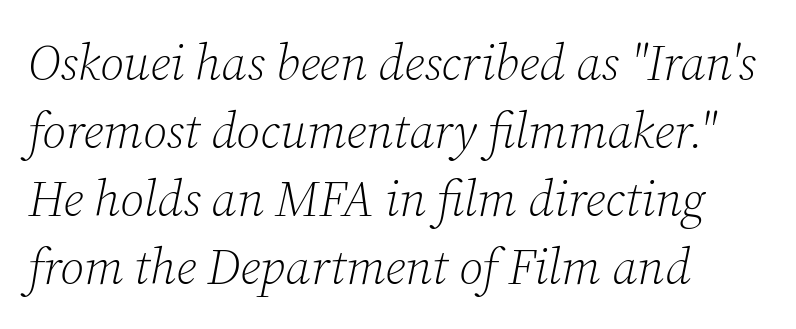
The area under the type is left untouched. Honestly, the letter spacing is just normal — you wouldn't notice it. One glance says typical: line gaps are just what's usual. Each letter's strokes conclude with small projecting serifs. Horizontal alignment here is leftward, the default for most running prose.
